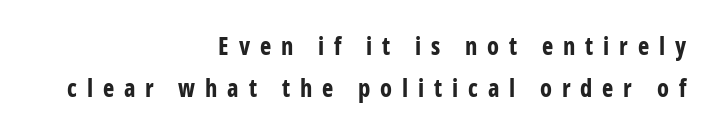
All the whitespace from short lines collects on the left. Heavy-handed strokes throughout: this text is bold. Characters follow at a spacing far wider than the type designer built in. Glance below the letters and you will spot only blank space.
